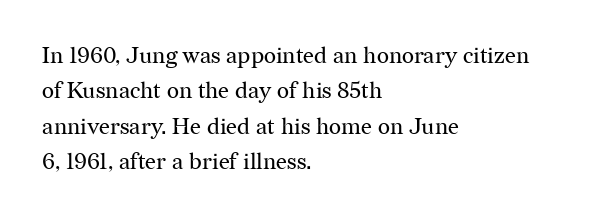
The image shows 23 px text type, upright; set left-aligned, normal line spacing (1.54x), normal letter spacing, not underlined.
